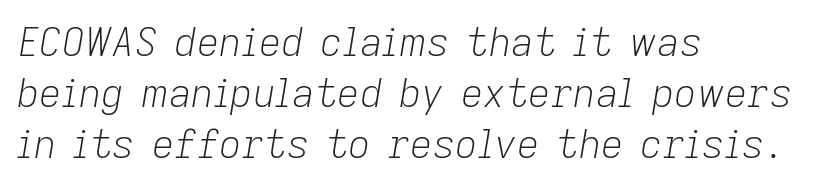
{"italic": "yes", "lean": "right", "slant_degrees": 9, "bold": "no", "weight": "light", "width": "normal", "stroke_contrast": "low", "x_height": "medium", "monospaced": "no", "underline": "no", "align": "left", "line_spacing": "normal", "line_spacing_ratio": 1.31, "letter_spacing": "normal", "letter_spacing_em": 0.0, "glyph_px": 39}
